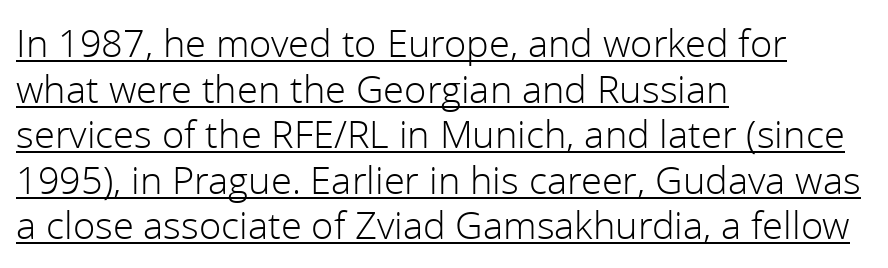
The image shows 38 px light sans-serif type, upright; set left-aligned, line spacing 1.2x, normal letter spacing, underlined; a medium x-height.
